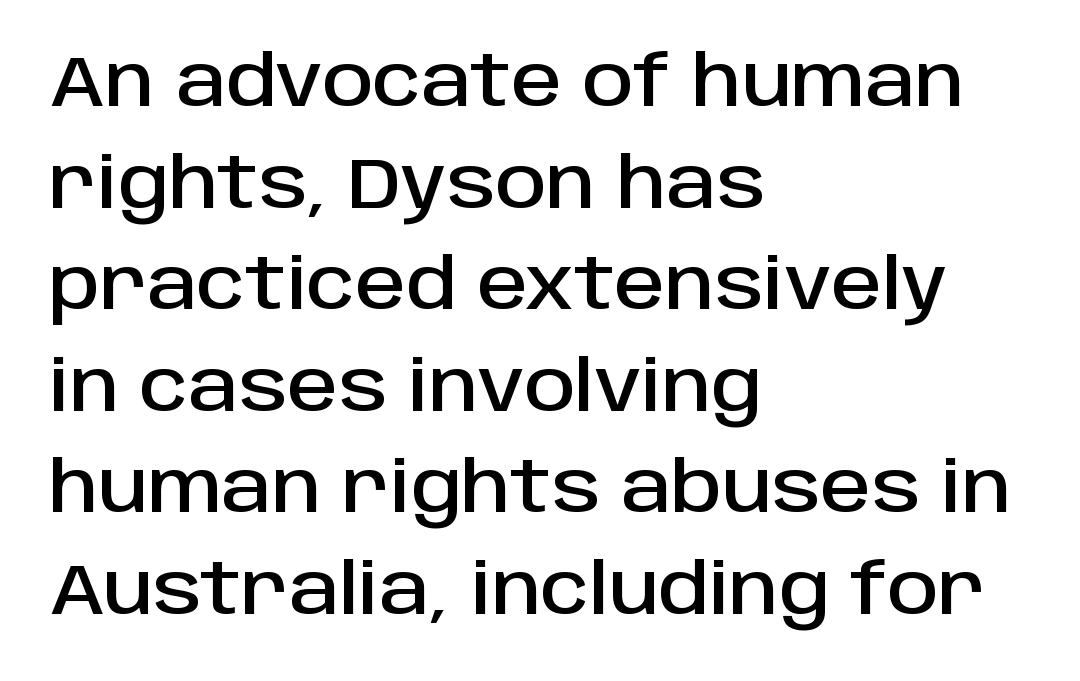
The image shows 71 px sans-serif type, upright; set left-aligned, normal line spacing (1.43x), normal letter spacing, not underlined; low stroke contrast and a large x-height.
